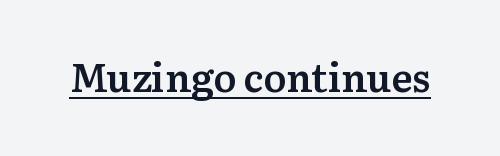
Q: Is the text bold? A: Semi-bold.
Q: Is the text italic (slanted)? A: No, it is upright.
Q: Is the typeface a serif or a sans-serif typeface? A: Serif.
Q: Is the text underlined? A: Yes.
Q: Is the spacing between letters normal or unusually wide? A: Normal.
Q: Width (condensed, normal, or wide)? A: Normal.
Q: Stroke contrast? A: Medium.
Q: x-height? A: Medium.
Q: Monospaced? A: No.
